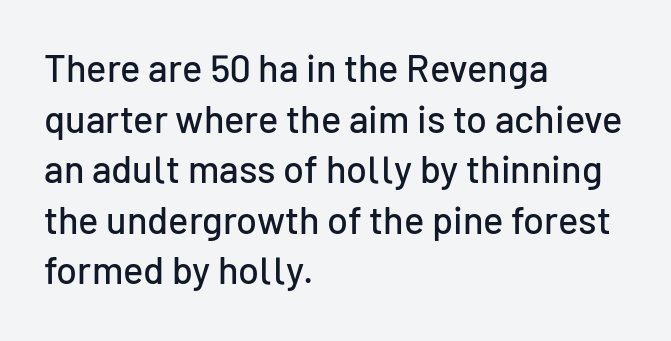
{"serif": "no", "italic": "no", "width": "normal", "stroke_contrast": "low", "x_height": "medium", "monospaced": "no", "underline": "no", "align": "left", "line_spacing": "normal", "line_spacing_ratio": 1.33, "letter_spacing": "normal", "letter_spacing_em": 0.0, "glyph_px": 38}
